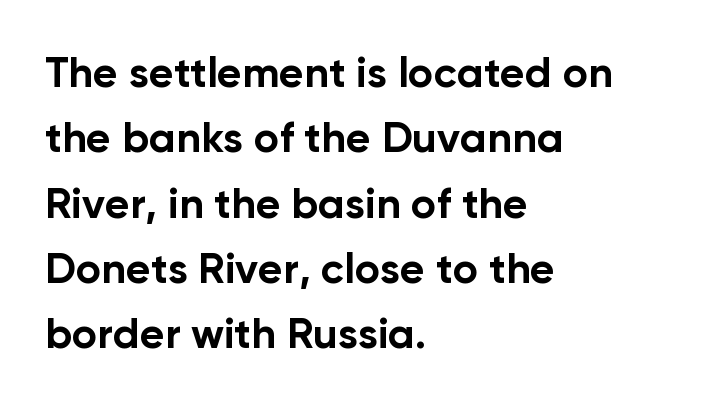
Q: Is the text bold? A: Yes.
Q: Is the text italic (slanted)? A: No, it is upright.
Q: Is the typeface a serif or a sans-serif typeface? A: Sans-serif.
Q: Is the text underlined? A: No.
Q: How is the paragraph aligned? A: Left-aligned.
Q: Is the spacing between letters normal or unusually wide? A: Normal.
Q: Is the spacing between lines tight, normal or loose? A: Normal.
Q: Width (condensed, normal, or wide)? A: Normal.
Q: Stroke contrast? A: Low.
Q: x-height? A: Medium.
Q: Monospaced? A: No.
